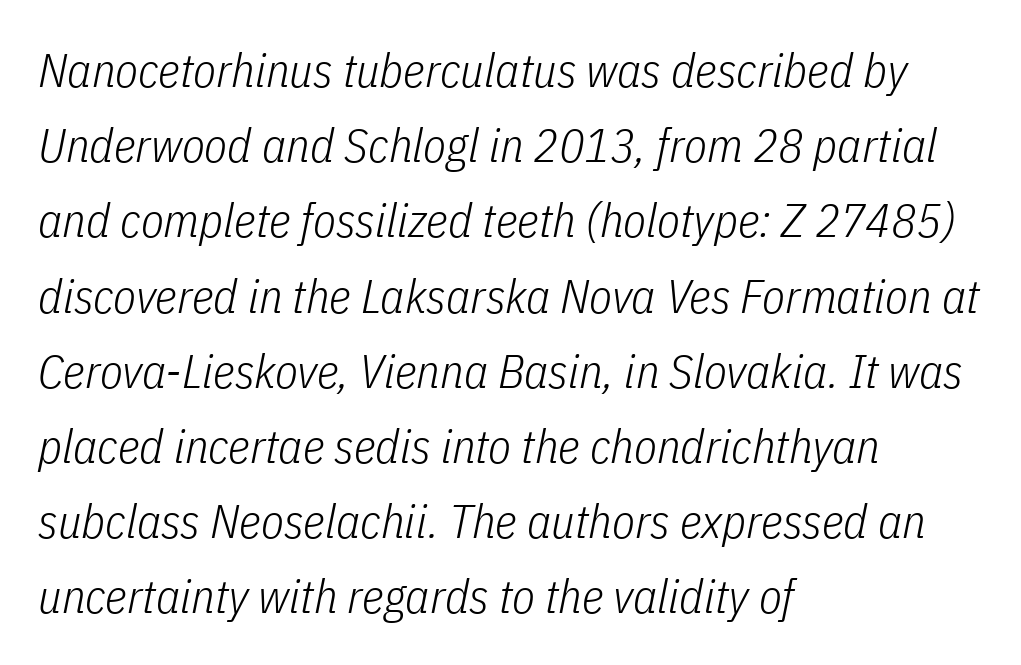
Q: Is the text bold? A: No.
Q: Is the text italic (slanted)? A: Yes, it leans right by about 11 degrees.
Q: Is the text underlined? A: No.
Q: How is the paragraph aligned? A: Left-aligned.
Q: Is the spacing between letters normal or unusually wide? A: Normal.
Q: Is the spacing between lines tight, normal or loose? A: Normal.
Q: Width (condensed, normal, or wide)? A: Condensed.
Q: Stroke contrast? A: Low.
Q: x-height? A: Medium.
Q: Monospaced? A: No.
